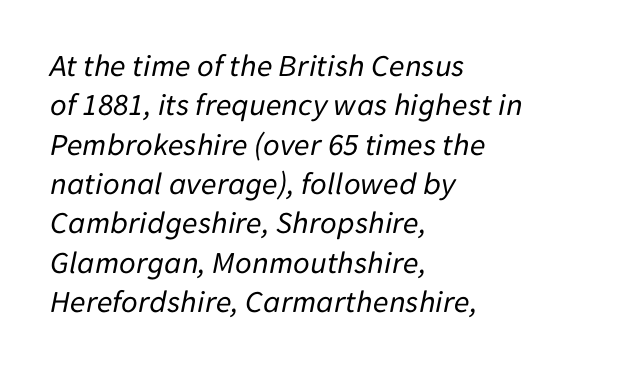
{"italic": "yes", "lean": "right", "slant_degrees": 11, "bold": "no", "weight": "regular", "width": "normal", "stroke_contrast": "low", "x_height": "medium", "monospaced": "no", "underline": "no", "align": "left", "line_spacing_ratio": 1.23, "letter_spacing": "normal", "letter_spacing_em": 0.0, "glyph_px": 32}
